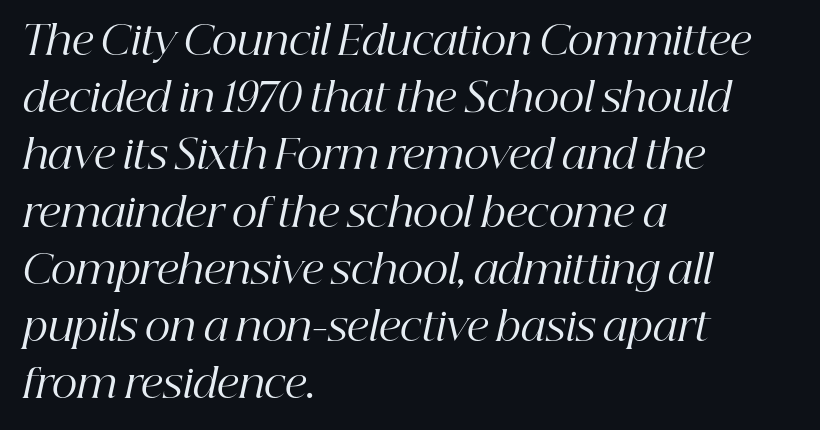
Q: Is the text bold? A: No.
Q: Is the text italic (slanted)? A: Yes, it leans right by about 12 degrees.
Q: Is the typeface a serif or a sans-serif typeface? A: Serif.
Q: Is the text underlined? A: No.
Q: How is the paragraph aligned? A: Left-aligned.
Q: Is the spacing between letters normal or unusually wide? A: Normal.
Q: Is the spacing between lines tight, normal or loose? A: Normal.
Q: Width (condensed, normal, or wide)? A: Normal.
Q: Stroke contrast? A: High.
Q: x-height? A: Medium.
Q: Monospaced? A: No.
